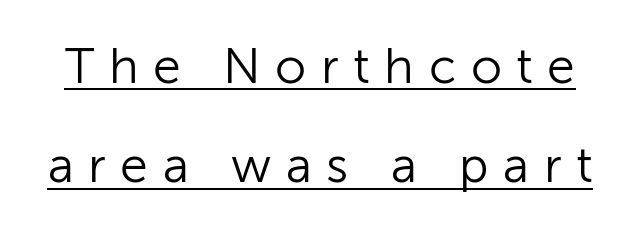
{"serif": "no", "italic": "no", "bold": "no", "weight": "light", "width": "normal", "stroke_contrast": "low", "x_height": "medium", "monospaced": "no", "underline": "yes", "line_spacing": "loose", "line_spacing_ratio": 1.99, "letter_spacing": "wide", "letter_spacing_em": 0.29, "glyph_px": 50}
